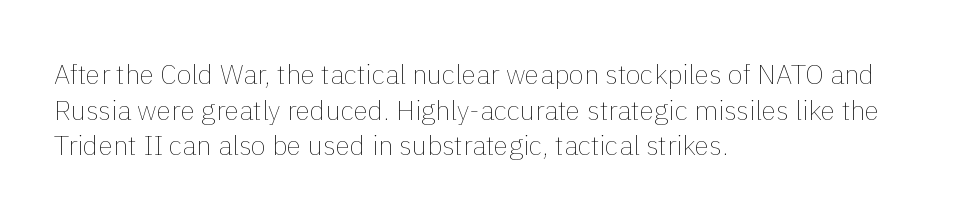
{"italic": "no", "bold": "no", "underline": "no", "align": "left", "line_spacing": "normal", "line_spacing_ratio": 1.32, "letter_spacing": "normal", "letter_spacing_em": 0.0, "glyph_px": 27}
